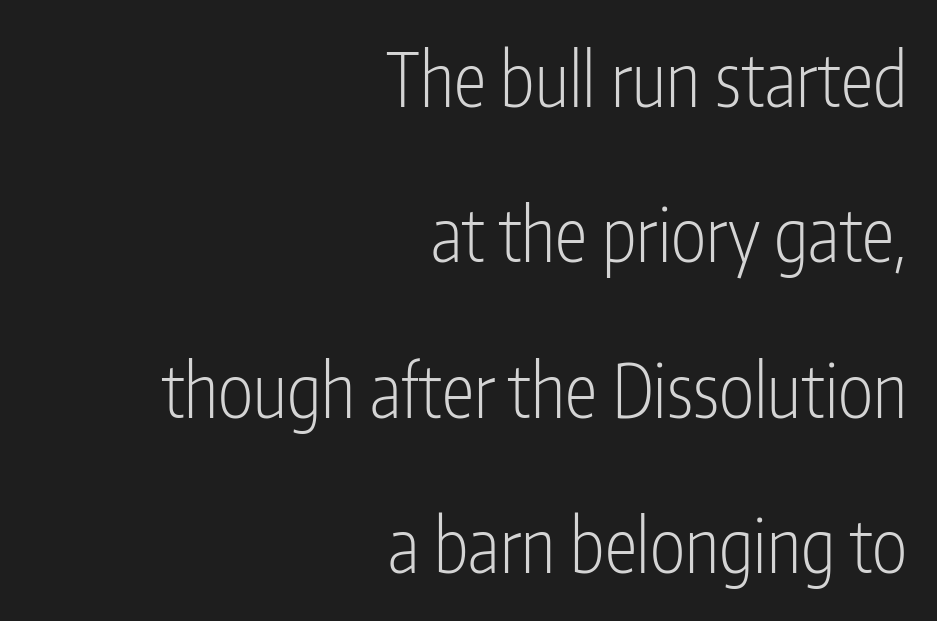
The image shows 74 px light, condensed sans-serif type, upright; set right-aligned, loose line spacing (2.1x), normal letter spacing, not underlined; low stroke contrast and a medium x-height.
